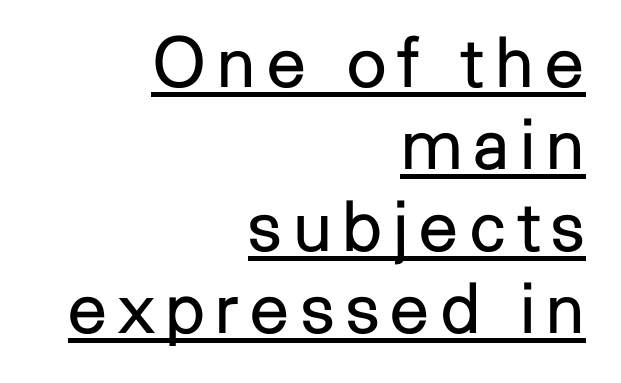
{"serif": "no", "italic": "no", "bold": "no", "weight": "regular", "width": "normal", "stroke_contrast": "low", "x_height": "medium", "monospaced": "no", "underline": "yes", "align": "right", "line_spacing_ratio": 1.17, "glyph_px": 70}
